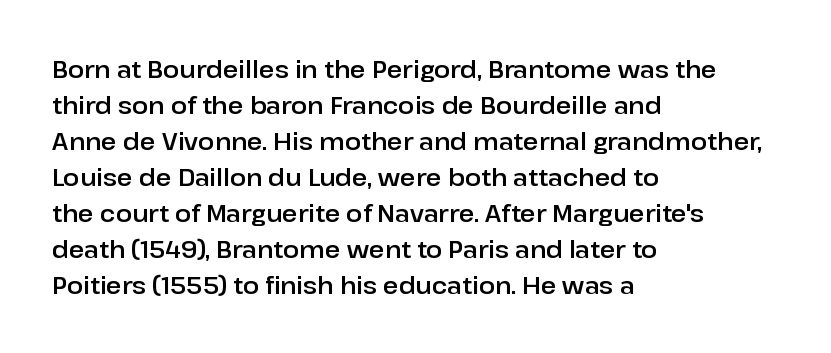
{"italic": "no", "underline": "no", "align": "left", "line_spacing": "normal", "line_spacing_ratio": 1.5, "letter_spacing": "normal", "letter_spacing_em": 0.0, "glyph_px": 24}
